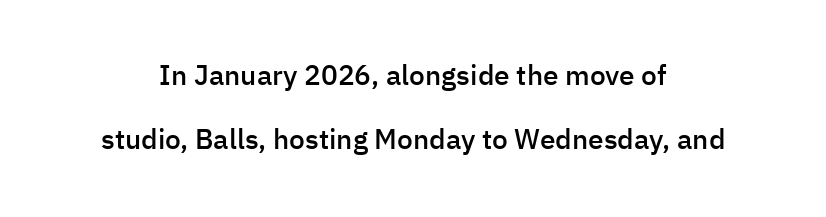
Q: Is the text bold? A: Semi-bold.
Q: Is the text italic (slanted)? A: No, it is upright.
Q: Is the typeface a serif or a sans-serif typeface? A: Sans-serif.
Q: Is the text underlined? A: No.
Q: How is the paragraph aligned? A: Centered.
Q: Is the spacing between letters normal or unusually wide? A: Normal.
Q: Is the spacing between lines tight, normal or loose? A: Loose.
Q: Width (condensed, normal, or wide)? A: Normal.
Q: Stroke contrast? A: Low.
Q: x-height? A: Medium.
Q: Monospaced? A: No.
